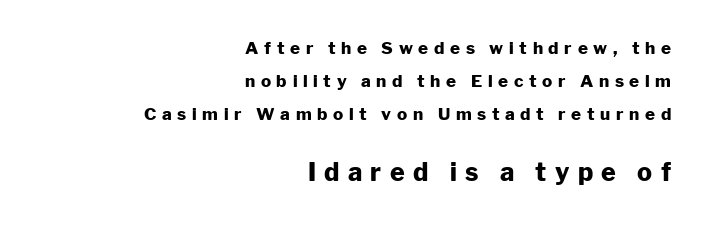
{"italic": "no", "bold": "yes", "underline": "no", "align": "right", "line_spacing": "loose", "line_spacing_ratio": 1.95, "letter_spacing": "wide", "letter_spacing_em": 0.33, "larger_block": "second", "size_ratio": 1.47, "glyph_px": 25}
